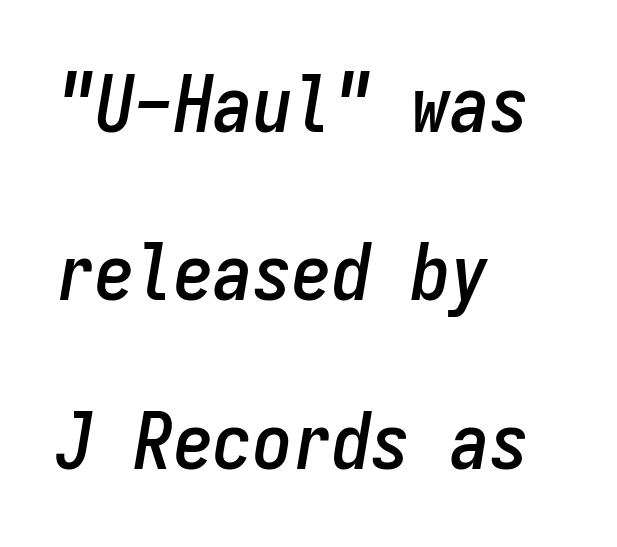
This sample has the even, mechanical cadence of fixed-width lettering. These lines keep a tight, regular rhythm from letter to letter. Emphasis-style slanted type is in use. Quick note: interline space is abundant. Where is the straight margin? On the left.
